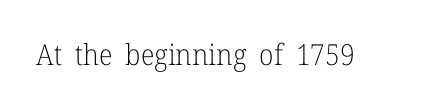
Observe the serifs anchoring each vertical stroke in this sample. Rule under the text: the space is simply empty. What stands out about the letter spacing? Nothing — it is the standard amount. The face used here is proportionally spaced, like ordinary book or web type.
